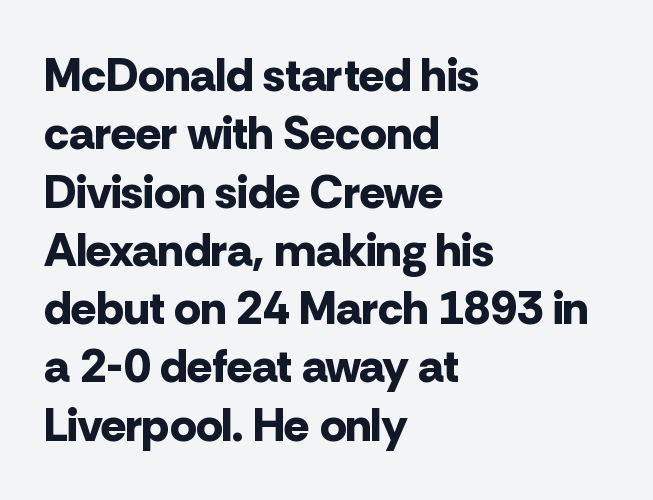
The image shows 47 px bold sans-serif type, upright; set left-aligned, line spacing 1.24x, normal letter spacing, not underlined; low stroke contrast and a medium x-height.
